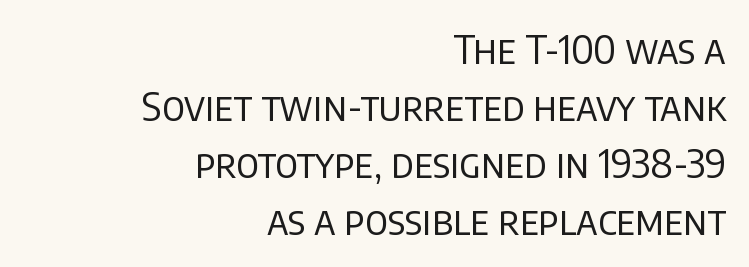
{"serif": "no", "italic": "no", "bold": "no", "weight": "regular", "width": "normal", "stroke_contrast": "low", "x_height": "large", "monospaced": "no", "underline": "no", "align": "right", "line_spacing": "normal", "line_spacing_ratio": 1.46, "letter_spacing": "normal", "letter_spacing_em": 0.0, "glyph_px": 39}
